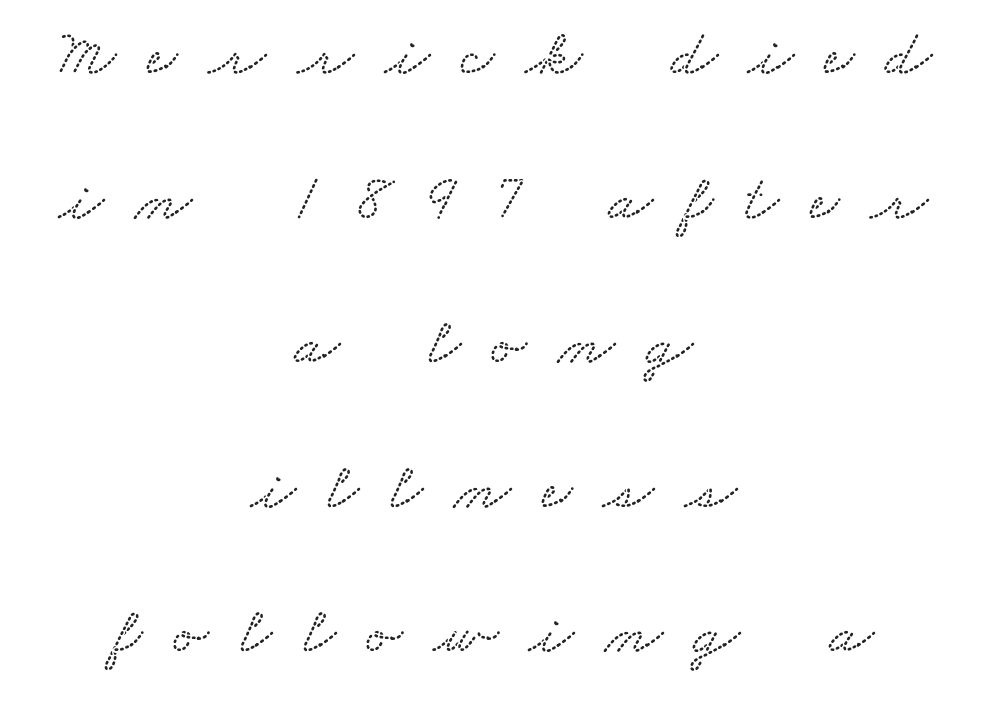
This rendering widens character spacing well past its baseline value. Quick note: underline off. This sample has the flowing, uneven cadence of proportional lettering. The lines are spread far apart with generous leading. Look at the bottom of the vertical strokes: they flare into serifs here.
